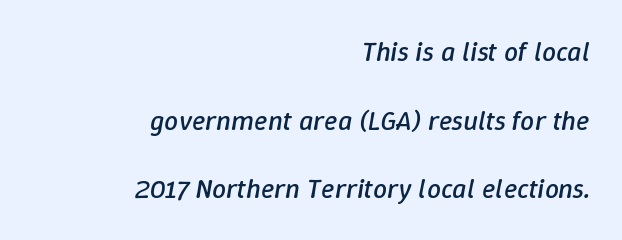
{"italic": "yes", "lean": "right", "slant_degrees": 9, "bold": "no", "weight": "regular", "width": "normal", "stroke_contrast": "low", "x_height": "medium", "monospaced": "no", "underline": "no", "align": "right", "line_spacing": "loose", "line_spacing_ratio": 2.45, "letter_spacing": "normal", "letter_spacing_em": 0.0, "glyph_px": 28}
